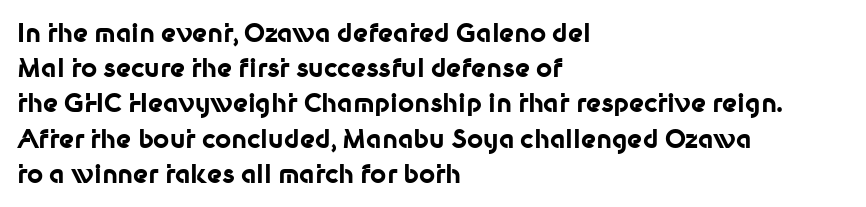
Here the glyphs are tracked normally, forming tight word shapes. Posture: upright roman. Plain, unruled lines of type. Leading matches the norm, producing a regular column.
